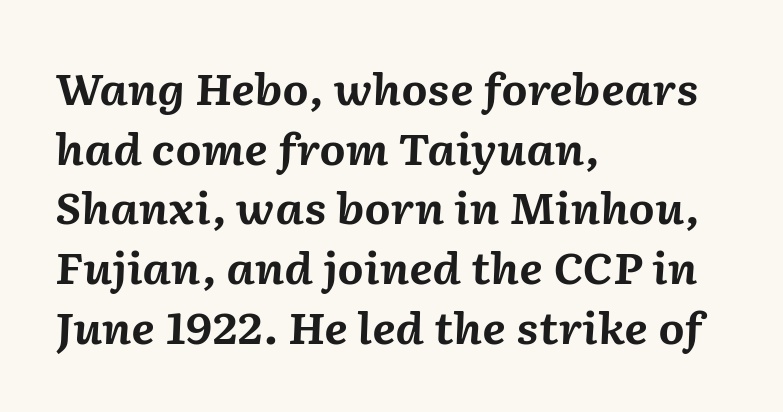
{"italic": "yes", "lean": "right", "slant_degrees": 2, "bold": "yes", "weight": "bold", "width": "normal", "stroke_contrast": "medium", "x_height": "medium", "monospaced": "no", "underline": "no", "align": "left", "line_spacing": "normal", "line_spacing_ratio": 1.42, "letter_spacing": "normal", "letter_spacing_em": 0.0, "glyph_px": 42}
